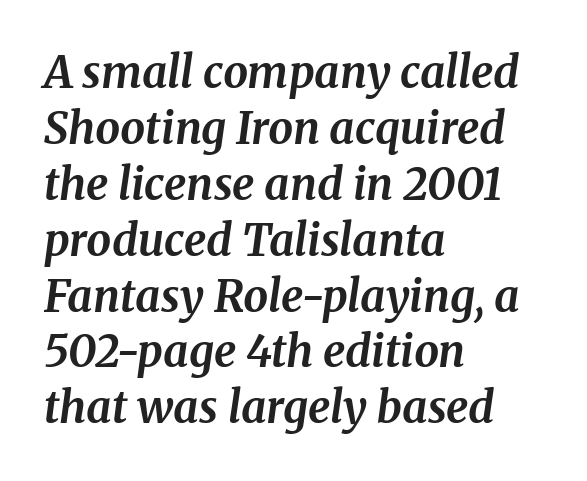
The image shows 44 px bold serif type, italic (leaning right); set left-aligned, normal line spacing (1.27x), normal letter spacing, not underlined; medium stroke contrast and a medium x-height.
